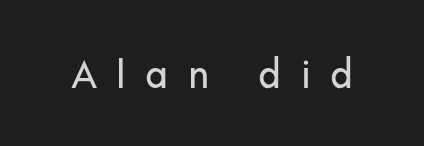
Q: Is the text italic (slanted)? A: No, it is upright.
Q: Is the typeface a serif or a sans-serif typeface? A: Sans-serif.
Q: Is the text underlined? A: No.
Q: Is the spacing between letters normal or unusually wide? A: Unusually wide.
Q: Width (condensed, normal, or wide)? A: Normal.
Q: Stroke contrast? A: Low.
Q: x-height? A: Small.
Q: Monospaced? A: No.
